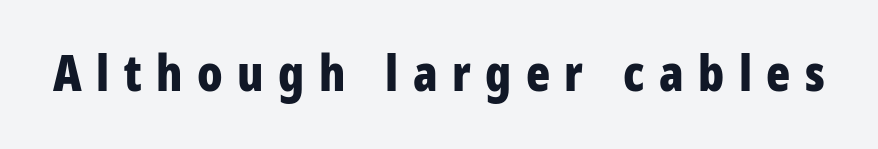
The image shows 50 px bold, condensed sans-serif type, upright; set unusually wide letter spacing (+0.29 em), not underlined; low stroke contrast and a large x-height.
